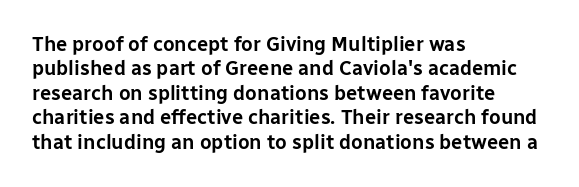
{"italic": "no", "underline": "no", "align": "left", "line_spacing_ratio": 1.22, "letter_spacing": "normal", "letter_spacing_em": 0.0, "glyph_px": 20}
